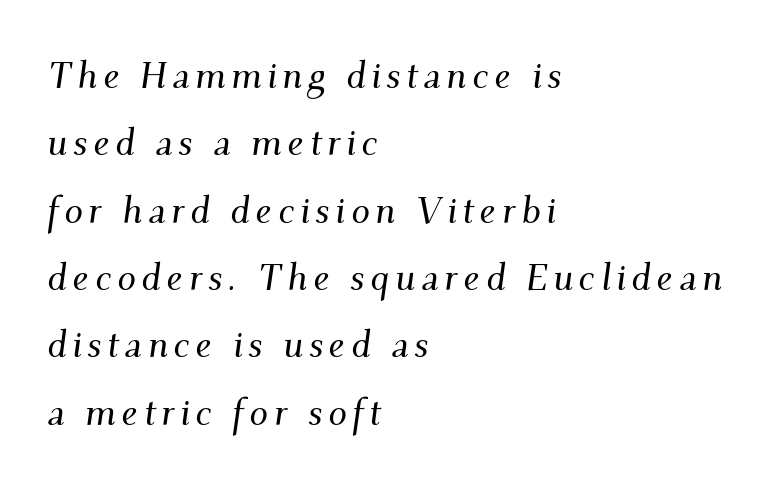
{"serif": "yes", "italic": "yes", "lean": "right", "slant_degrees": 9, "width": "normal", "stroke_contrast": "medium", "x_height": "small", "monospaced": "no", "underline": "no", "align": "left", "line_spacing_ratio": 1.82, "glyph_px": 37}
